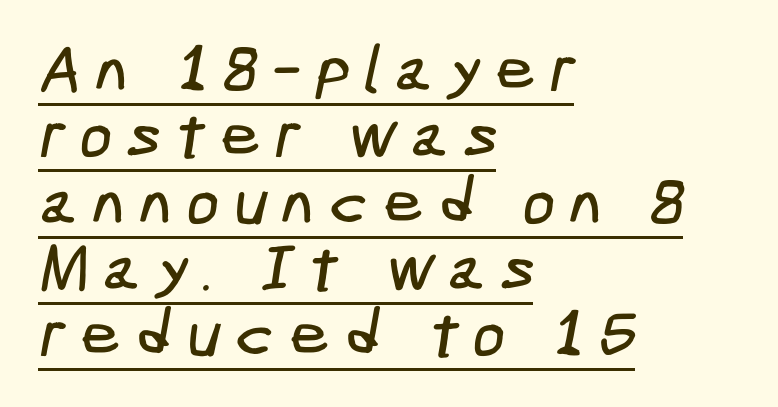
The image shows 65 px condensed sans-serif type; set left-aligned, tight line spacing (1.02x), unusually wide letter spacing (+0.21 em), underlined; low stroke contrast and a medium x-height.
